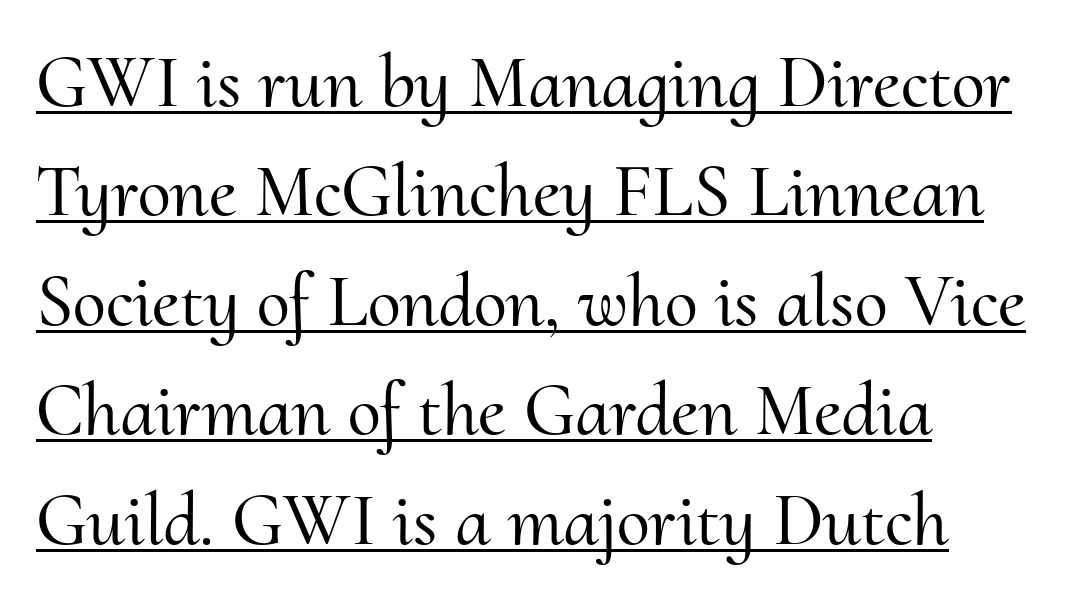
Q: Is the text italic (slanted)? A: No, it is upright.
Q: Is the typeface a serif or a sans-serif typeface? A: Serif.
Q: Is the text underlined? A: Yes.
Q: How is the paragraph aligned? A: Left-aligned.
Q: Is the spacing between letters normal or unusually wide? A: Normal.
Q: Is the spacing between lines tight, normal or loose? A: Normal.
Q: Width (condensed, normal, or wide)? A: Normal.
Q: Stroke contrast? A: Medium.
Q: x-height? A: Small.
Q: Monospaced? A: No.
